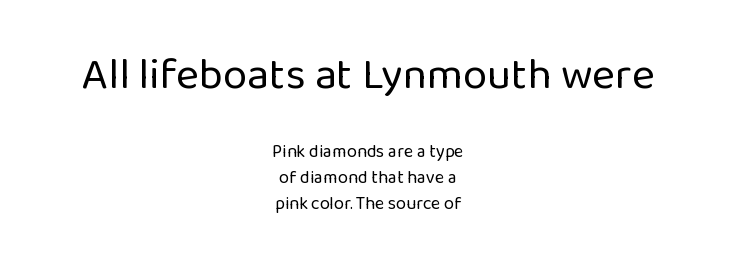
The image shows 44 px regular-weight sans-serif type, upright; set centered, normal line spacing (1.45x), normal letter spacing, not underlined; the first (top) block is 2.44x larger; low stroke contrast and a medium x-height.
